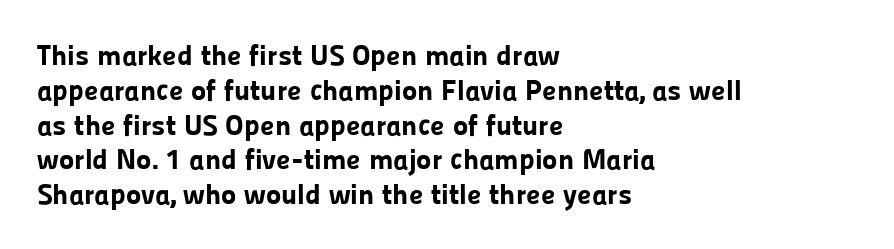
Q: Is the text bold? A: Yes.
Q: Is the text italic (slanted)? A: No, it is upright.
Q: Is the typeface a serif or a sans-serif typeface? A: Sans-serif.
Q: Is the text underlined? A: No.
Q: How is the paragraph aligned? A: Left-aligned.
Q: Is the spacing between letters normal or unusually wide? A: Normal.
Q: Width (condensed, normal, or wide)? A: Normal.
Q: Stroke contrast? A: Low.
Q: x-height? A: Medium.
Q: Monospaced? A: No.
